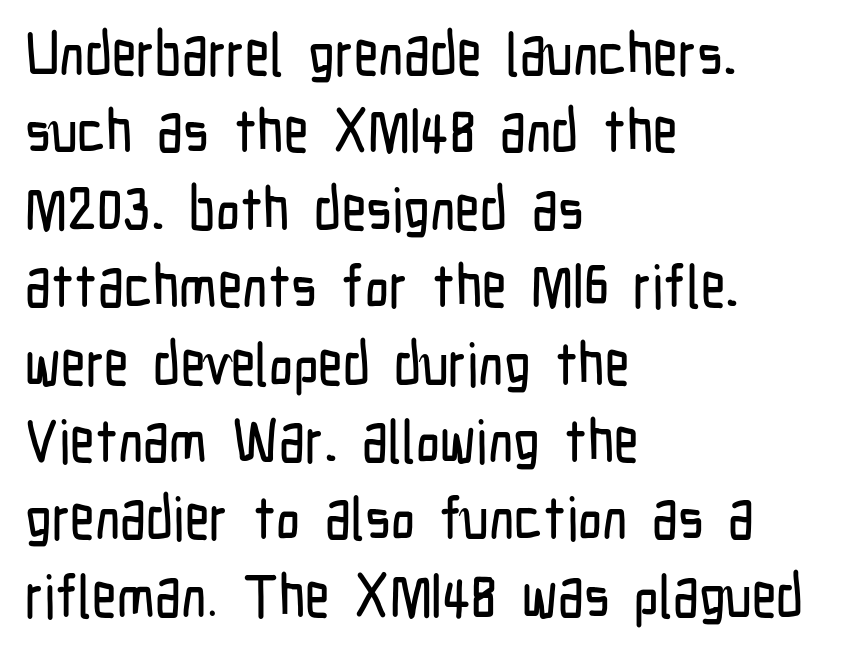
Q: Is the text italic (slanted)? A: No, it is upright.
Q: Is the typeface a serif or a sans-serif typeface? A: Sans-serif.
Q: Is the text underlined? A: No.
Q: How is the paragraph aligned? A: Left-aligned.
Q: Is the spacing between letters normal or unusually wide? A: Normal.
Q: Is the spacing between lines tight, normal or loose? A: Normal.
Q: Width (condensed, normal, or wide)? A: Condensed.
Q: Stroke contrast? A: Low.
Q: x-height? A: Medium.
Q: Monospaced? A: No.
